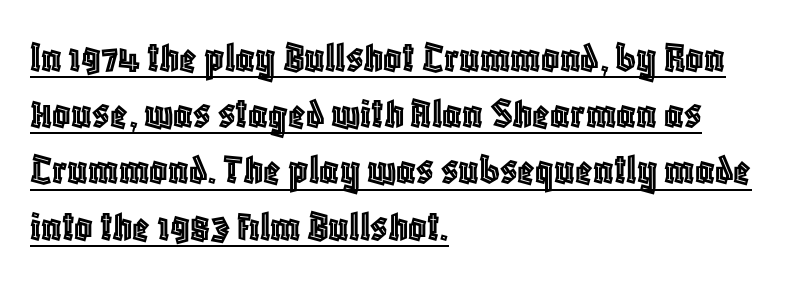
Q: Is the text italic (slanted)? A: No, it is upright.
Q: Is the text underlined? A: Yes.
Q: How is the paragraph aligned? A: Left-aligned.
Q: Is the spacing between letters normal or unusually wide? A: Normal.
Q: Is the spacing between lines tight, normal or loose? A: Normal.
Q: Width (condensed, normal, or wide)? A: Condensed.
Q: x-height? A: Large.
Q: Monospaced? A: No.
